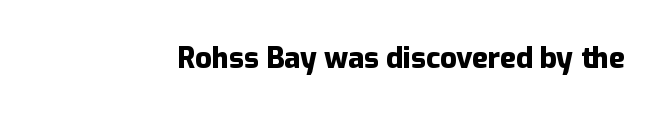
The letters stand upright; this is a roman face. The foot of each line stays bare and open. Tracking here is standard; glyphs follow each other at the usual distance. You can tell from the bare stems that sans-serif type was used. The characters look thick and weighty, a clear bold. Proportional: the letters do not fall into vertical columns.
